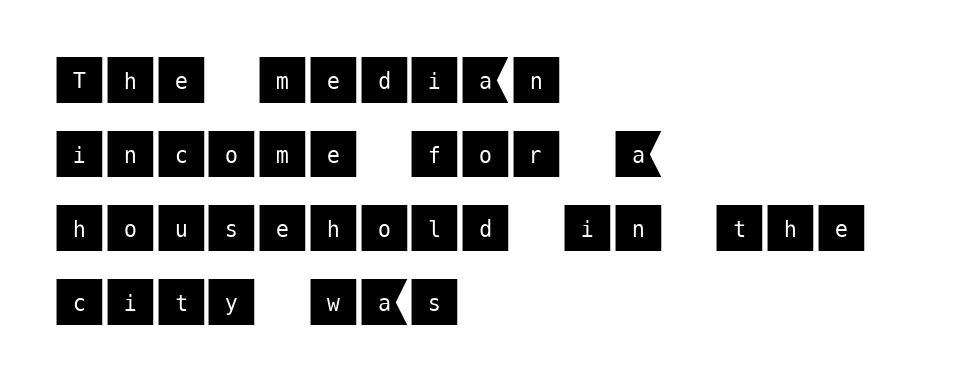
The type is set solid horizontally, with unmodified tracking. This rendering uses left alignment, leaving the right contour irregular. Rendered with straight, roman letterforms. Check where the strokes stop: nothing finishes them off — pure sans.
